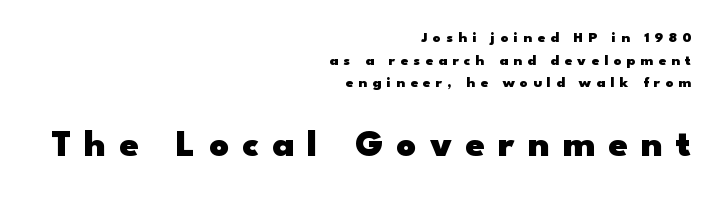
The letters stand straight up with perfectly vertical stems. Descender tails drop into unmarked territory. Between one letter and the next there's a generous, obvious gap. Here the designer chose a conventional face with non-uniform glyph widths. The passage shown stacks its lines at a standard gap. Horizontally, the lines are justified to the trailing edge only.
